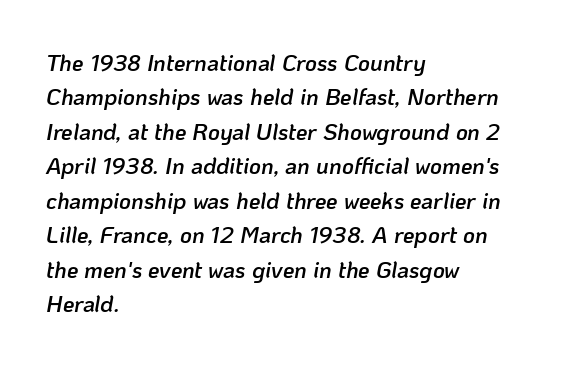
{"italic": "yes", "lean": "right", "slant_degrees": 10, "bold": "semi", "underline": "no", "align": "left", "line_spacing": "normal", "line_spacing_ratio": 1.5, "letter_spacing": "normal", "letter_spacing_em": 0.0, "glyph_px": 23}
